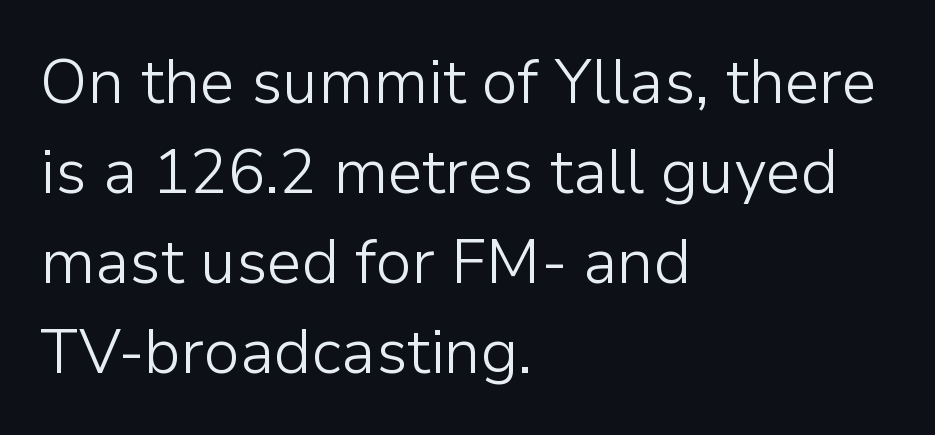
Q: Is the text bold? A: No.
Q: Is the text italic (slanted)? A: No, it is upright.
Q: Is the typeface a serif or a sans-serif typeface? A: Sans-serif.
Q: Is the text underlined? A: No.
Q: How is the paragraph aligned? A: Left-aligned.
Q: Is the spacing between letters normal or unusually wide? A: Normal.
Q: Is the spacing between lines tight, normal or loose? A: Normal.
Q: Width (condensed, normal, or wide)? A: Normal.
Q: Stroke contrast? A: Low.
Q: x-height? A: Medium.
Q: Monospaced? A: No.
